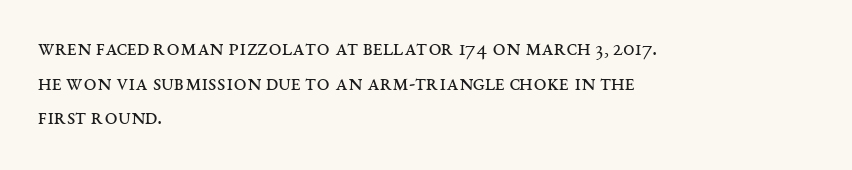
{"italic": "no", "bold": "no", "underline": "no", "align": "left", "line_spacing": "normal", "line_spacing_ratio": 1.51, "letter_spacing": "normal", "letter_spacing_em": 0.0, "glyph_px": 23}
